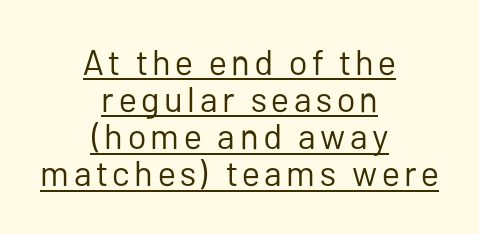
The image shows 35 px regular-weight sans-serif type, upright; set centered, tight line spacing (1.06x), underlined; low stroke contrast and a medium x-height.
